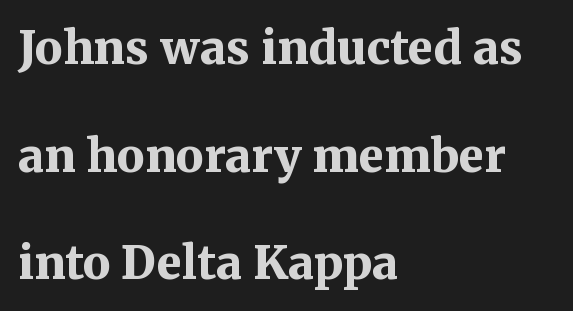
Bold? Absolutely — the strokes are thick and heavy. These lines stack with their left ends in a neat column. Spacing verdict: proportional, widths tailored to each character. Is there much room between lines? Yes — plenty of vertical air separates them. Students, note that the glyphs here touch the page at normal intervals.
